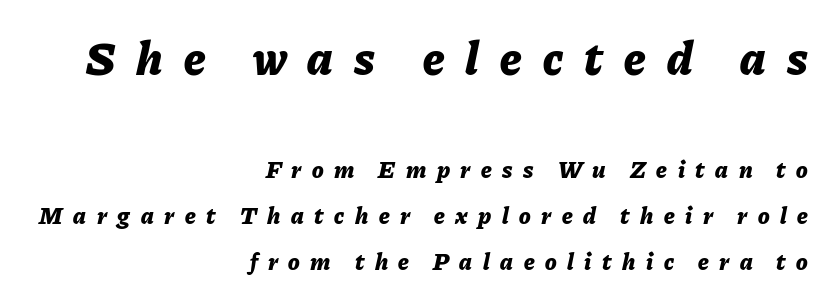
The image shows 48 px bold type, italic (leaning right); set right-aligned, loose line spacing (1.91x), unusually wide letter spacing (+0.44 em), not underlined; the first (top) block is 2.0x larger; low stroke contrast and a medium x-height.
